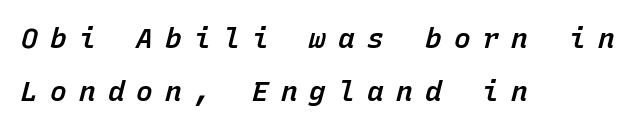
The image shows 28 px semibold type, italic (leaning right), monospaced; set left-aligned, line spacing 1.89x, unusually wide letter spacing (+0.43 em), not underlined; low stroke contrast and a medium x-height.
